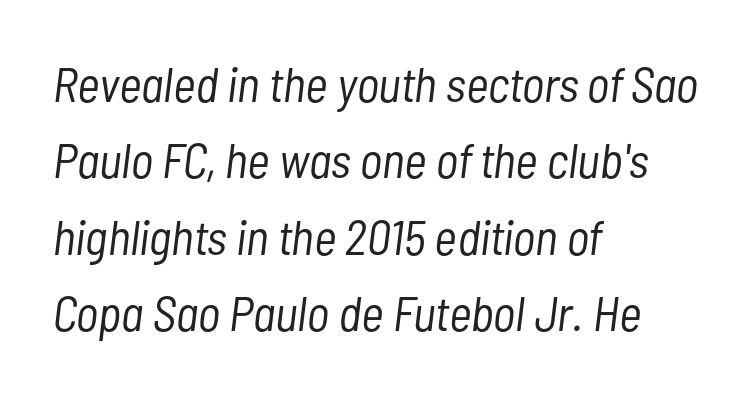
The image shows 49 px light, condensed type, italic (leaning right); set left-aligned, normal line spacing (1.56x), normal letter spacing, not underlined; low stroke contrast and a medium x-height.
